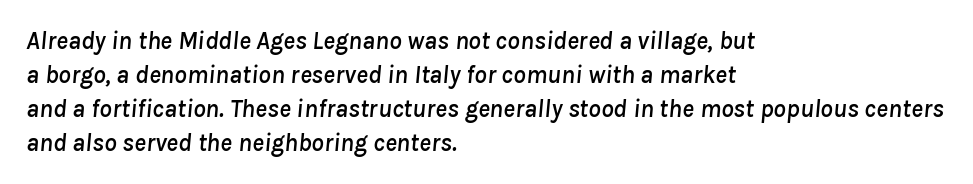
{"italic": "yes", "lean": "right", "slant_degrees": 8, "underline": "no", "align": "left", "line_spacing": "normal", "line_spacing_ratio": 1.36, "letter_spacing": "normal", "letter_spacing_em": 0.0, "glyph_px": 25}
